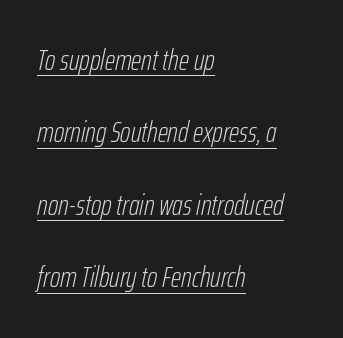
Descenders here cross a horizontal rule under the line. These lines are rendered in a variable-pitch font. Each line starts at the same left margin while the right side varies. Compared with typical body copy, the letter spacing here is the same.
